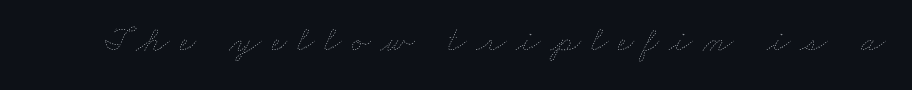
{"bold": "no", "weight": "thin", "width": "wide", "stroke_contrast": "low", "x_height": "small", "monospaced": "no", "underline": "no", "letter_spacing": "wide", "letter_spacing_em": 0.28, "glyph_px": 35}
